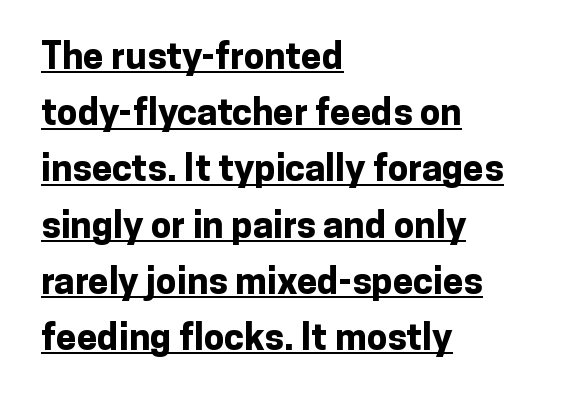
Standard letterfit; no display-style spreading of the glyphs. These lines are rendered in a variable-pitch font. The lettering holds an erect, upright posture throughout. The rendering anchors every line to the left-hand side. I'd call this a sans setting — the letters go barefoot. How would I describe the line gaps? Plain and ordinary.
